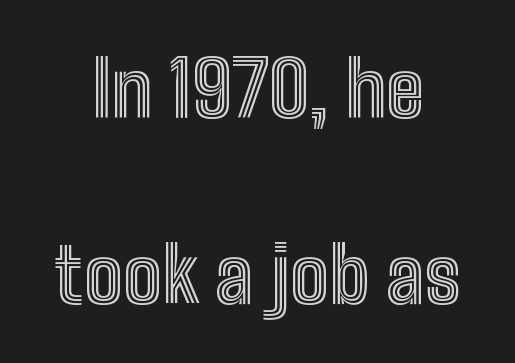
{"italic": "no", "width": "condensed", "x_height": "medium", "monospaced": "no", "underline": "no", "align": "center", "line_spacing": "loose", "line_spacing_ratio": 2.41, "letter_spacing": "normal", "letter_spacing_em": 0.0, "glyph_px": 77}
